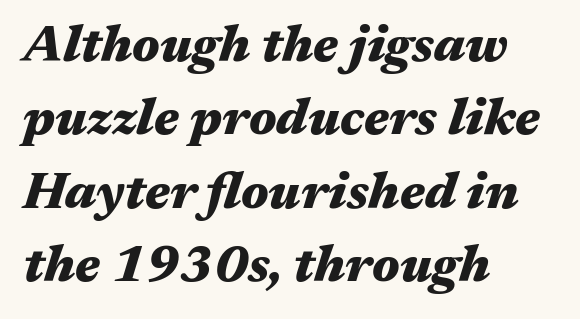
Q: Is the text bold? A: Yes.
Q: Is the text italic (slanted)? A: Yes, it leans right by about 17 degrees.
Q: Is the text underlined? A: No.
Q: How is the paragraph aligned? A: Left-aligned.
Q: Is the spacing between letters normal or unusually wide? A: Normal.
Q: Is the spacing between lines tight, normal or loose? A: Normal.
Q: Width (condensed, normal, or wide)? A: Wide.
Q: Stroke contrast? A: Medium.
Q: x-height? A: Medium.
Q: Monospaced? A: No.
